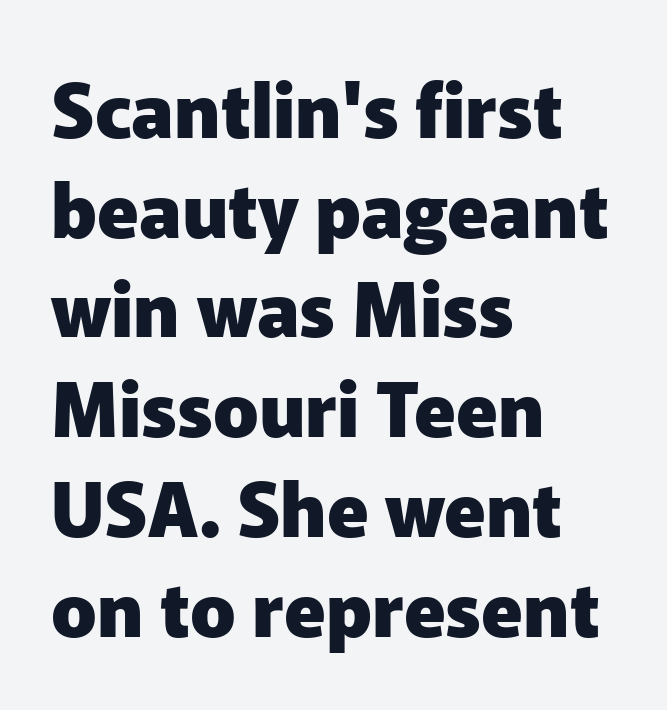
{"serif": "no", "italic": "no", "bold": "yes", "weight": "heavy", "width": "normal", "stroke_contrast": "low", "x_height": "medium", "monospaced": "no", "underline": "no", "align": "left", "line_spacing": "normal", "line_spacing_ratio": 1.33, "letter_spacing": "normal", "letter_spacing_em": 0.0, "glyph_px": 75}
